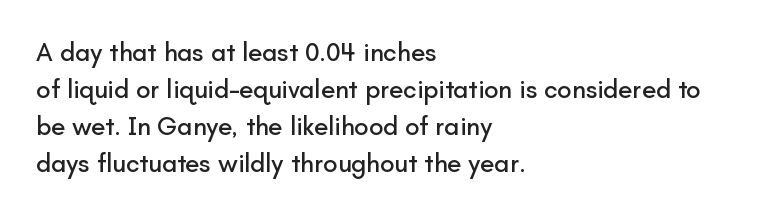
{"italic": "no", "underline": "no", "align": "left", "line_spacing": "normal", "line_spacing_ratio": 1.42, "letter_spacing": "normal", "letter_spacing_em": 0.0, "glyph_px": 26}
